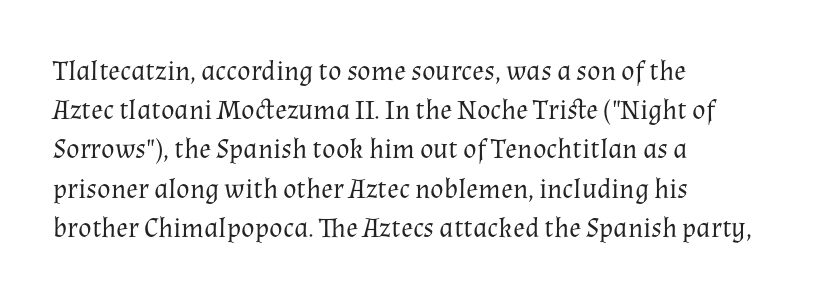
This rendering employs a face with finishing strokes, i.e., a serif. Between one letter and the next there's only the usual sliver of space. The specimen omits any rule beneath the text block's lines. Each letter keeps its own natural width here, so spacing adapts to shape. The passage shown is not bold in any degree.
